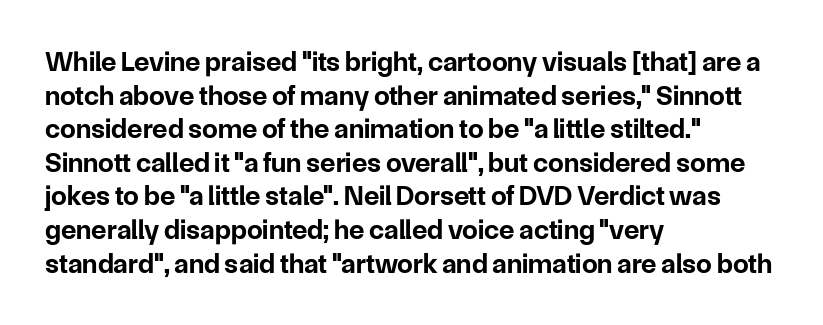
The image shows 28 px bold sans-serif type, upright; set left-aligned, line spacing 1.2x, normal letter spacing, not underlined; low stroke contrast and a medium x-height.
